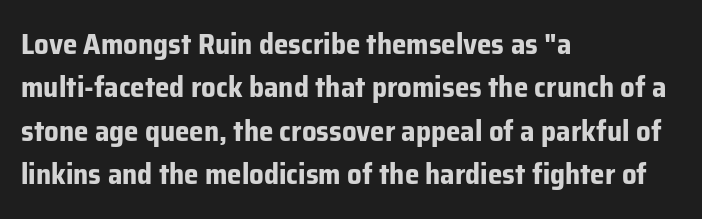
How would I describe the line gaps? Plain and ordinary. This rendering leaves character spacing at its baseline value. Looks like regular typesetting: each glyph gets only the width it needs. The passage shown is typeset with a sans-serif family. A clean baseline with only descenders dipping below it. Weight: bold.
